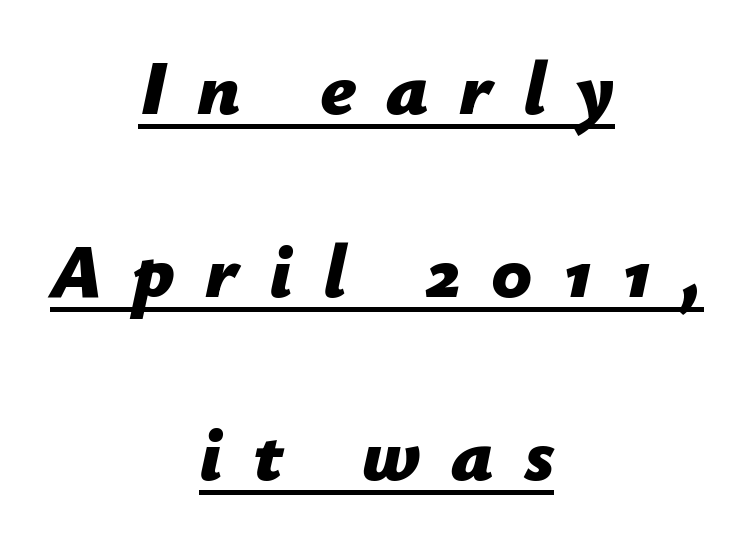
You could not count columns in this text — the font is proportionally spaced. The tracking reads as deliberately expanded to a designer's eye. Line spacing here is loose. Centered paragraph, ragged on both sides. The face used here appears with an underline applied.
